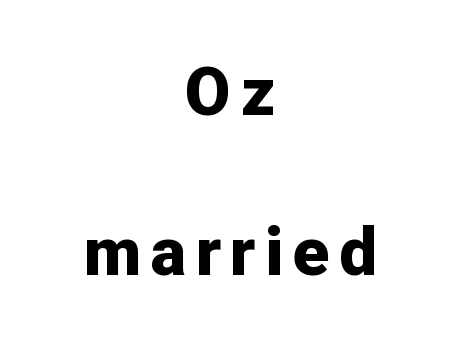
{"serif": "no", "italic": "no", "bold": "yes", "weight": "bold", "width": "normal", "stroke_contrast": "low", "x_height": "medium", "monospaced": "no", "underline": "no", "align": "center", "line_spacing": "loose", "line_spacing_ratio": 2.39, "glyph_px": 67}
